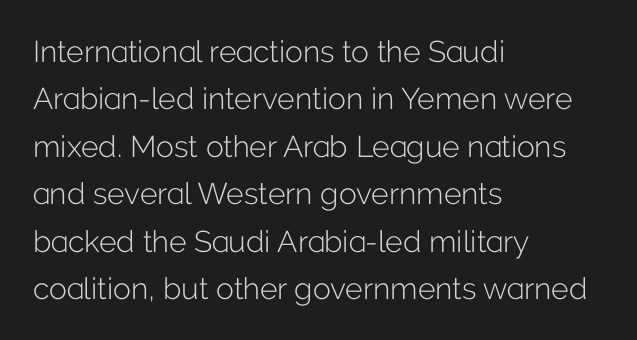
Ordinary non-slanted type is in use. Horizontal alignment here is leftward, the default for most running prose. Vertical spacing — default. Stems here are at most as thick as an everyday book face. The letters sit at their default tracking, neither squeezed nor spread. The designer went with a sans here, leaving each stem footless.
